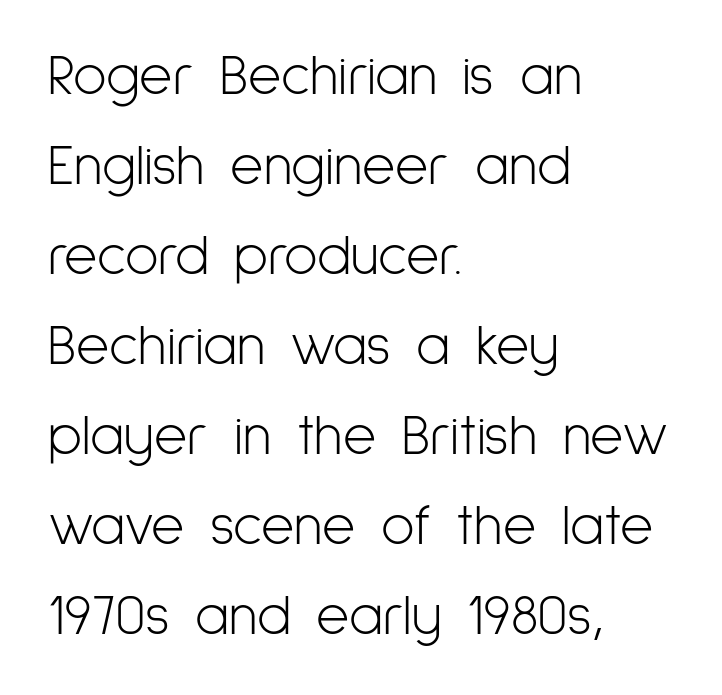
Q: Is the text bold? A: No.
Q: Is the text italic (slanted)? A: No, it is upright.
Q: Is the typeface a serif or a sans-serif typeface? A: Sans-serif.
Q: Is the text underlined? A: No.
Q: How is the paragraph aligned? A: Left-aligned.
Q: Is the spacing between letters normal or unusually wide? A: Normal.
Q: Is the spacing between lines tight, normal or loose? A: Normal.
Q: Width (condensed, normal, or wide)? A: Condensed.
Q: Stroke contrast? A: Low.
Q: x-height? A: Medium.
Q: Monospaced? A: No.
